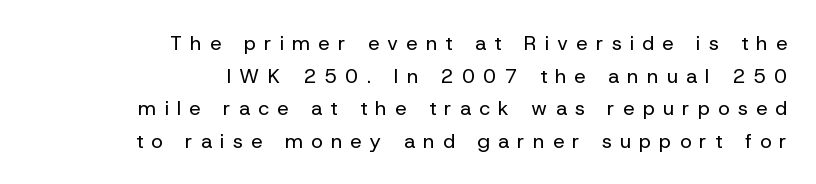
The rows are spaced the way most documents space them. Stems here are at most as thick as an everyday book face. The text block is weighted toward the right margin, trailing off unevenly leftward. Rule under the text: the space is simply empty. The letterforms stand isolated, each surrounded by extra space.
